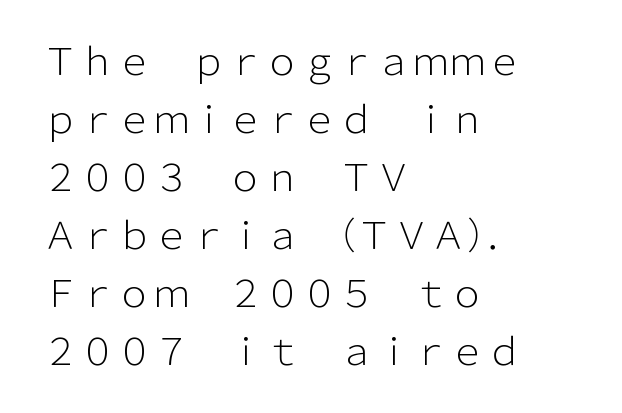
Every stem runs plumb, perpendicular to the baseline. Short note: letters normally spaced. Typeset ragged right — the left edge is the straight one. What's the leading like? Ordinary, nothing unusual. A quiet, ordinary-to-light weight characterises the typeface.
